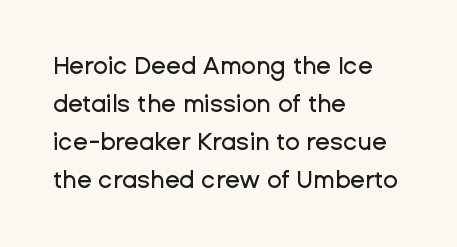
The image shows 24 px text type, upright; set left-aligned, normal line spacing (1.59x), normal letter spacing, not underlined.
